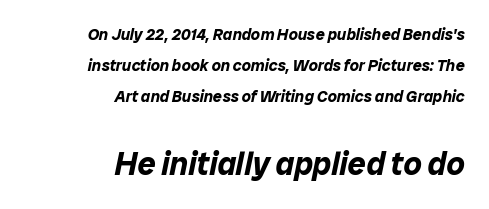
No extra tracking has been applied to these lines. Baseline-to-baseline distance is far greater than the letter height. Letters rest on an invisible, unmarked baseline. The lower block of text is set noticeably larger than the block above it. These lines carry a lot of weight — the face is fully bold. Proportional: the letters do not fall into vertical columns.
